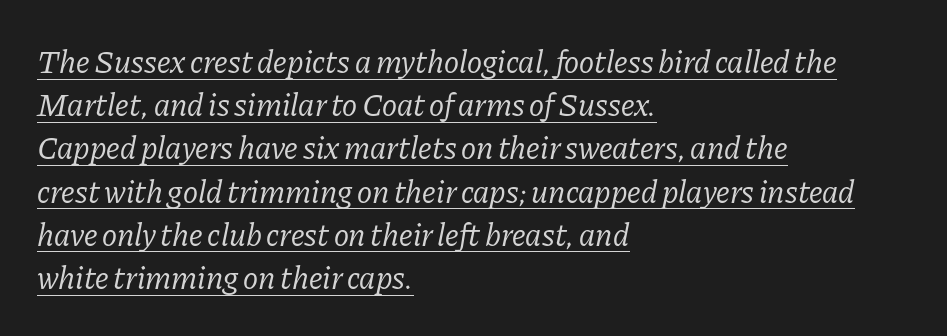
Glyph-to-glyph distance matches everyday printed text. Looks like regular typesetting: each glyph gets only the width it needs. The line-height multiplier appears to be the usual default. The passage shown is not bold in any degree.
